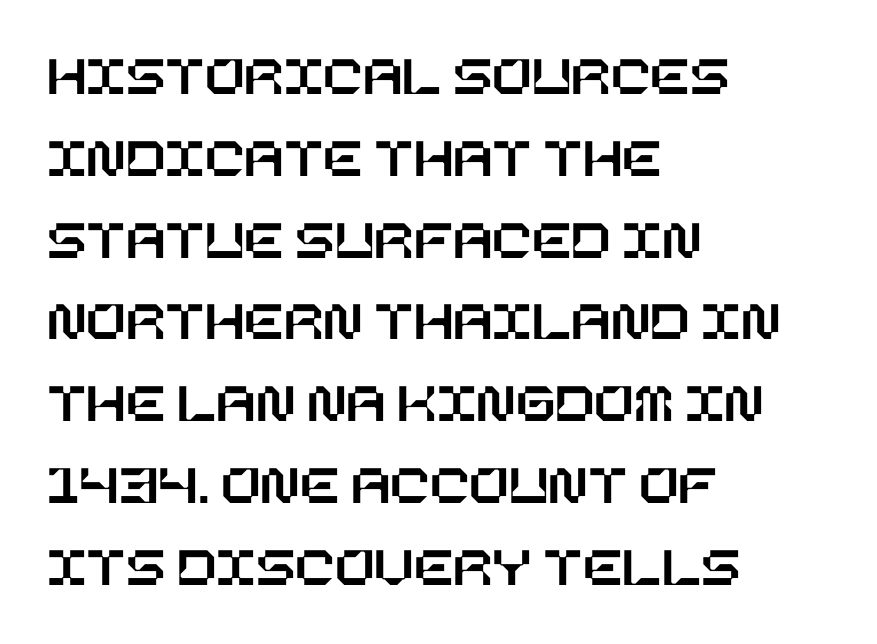
The image shows 58 px text type, upright; set left-aligned, normal line spacing (1.41x), normal letter spacing, not underlined; low stroke contrast and a large x-height.
